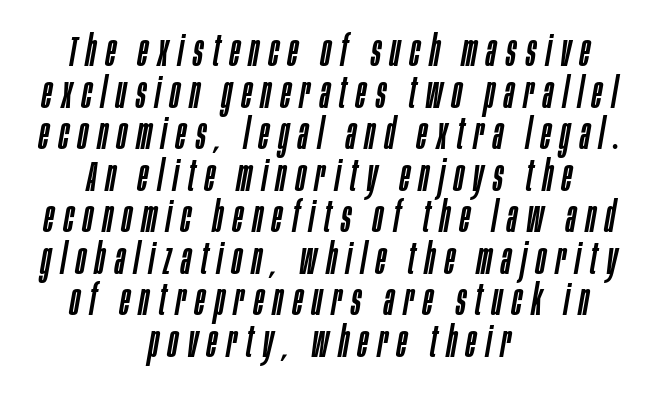
The image shows 42 px condensed type, italic (leaning right); set centered, tight line spacing (0.99x), unusually wide letter spacing (+0.23 em), not underlined; low stroke contrast and a large x-height.
